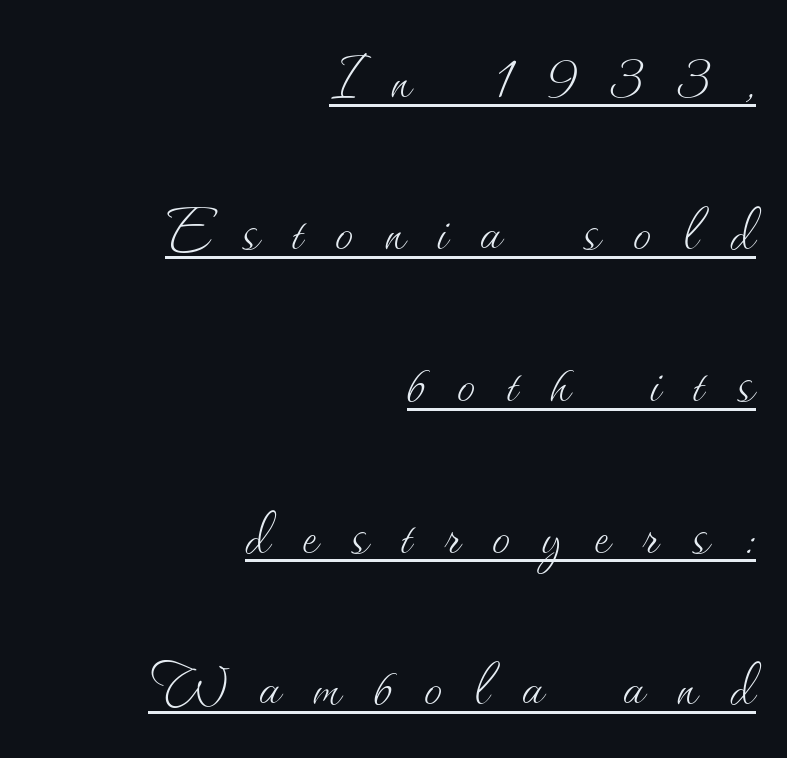
Quick note: interline space is abundant. Short note: letters widely spaced. The rendering uses natural spacing where letterforms have individual widths. Typeset ragged left — the right edge is the straight one. The weight tops out at a normal text grade.
